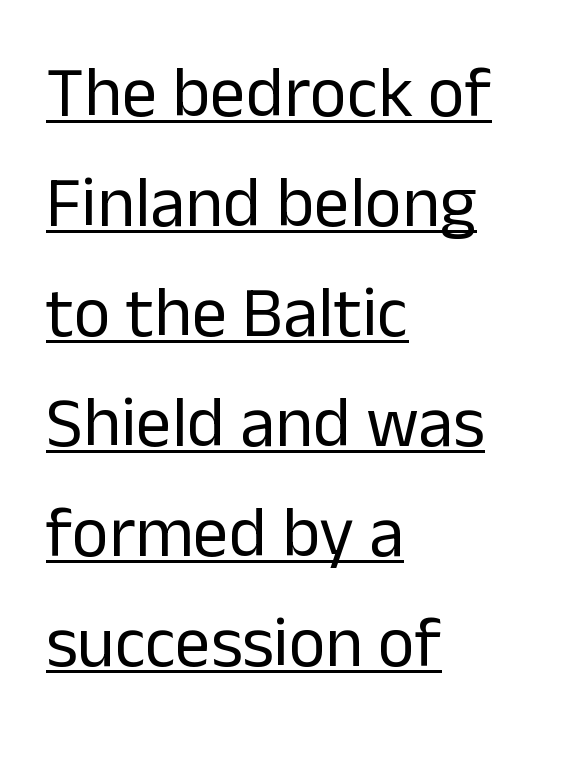
{"serif": "no", "italic": "no", "bold": "no", "weight": "regular", "width": "normal", "stroke_contrast": "low", "x_height": "medium", "monospaced": "no", "underline": "yes", "align": "left", "line_spacing": "normal", "line_spacing_ratio": 1.55, "letter_spacing": "normal", "letter_spacing_em": 0.0, "glyph_px": 71}
